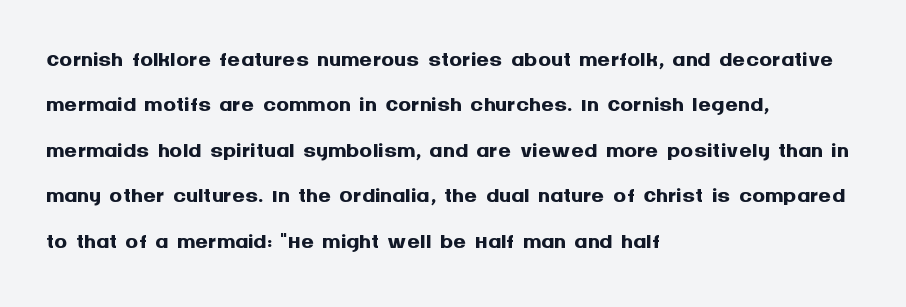
{"serif": "no", "italic": "no", "bold": "yes", "weight": "semibold", "width": "normal", "stroke_contrast": "medium", "x_height": "large", "monospaced": "no", "underline": "no", "align": "left", "line_spacing": "normal", "line_spacing_ratio": 1.42, "letter_spacing": "normal", "letter_spacing_em": 0.0, "glyph_px": 32}
